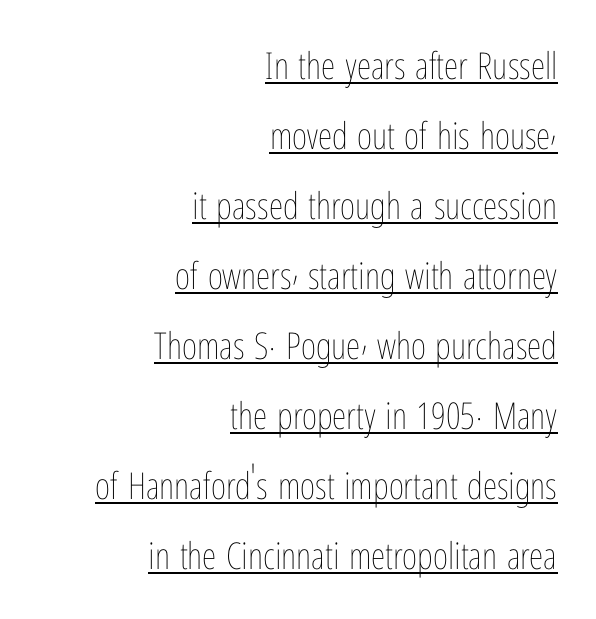
{"italic": "no", "bold": "no", "weight": "thin", "width": "condensed", "stroke_contrast": "low", "x_height": "medium", "monospaced": "no", "underline": "yes", "align": "right", "line_spacing_ratio": 1.89, "letter_spacing": "normal", "letter_spacing_em": 0.0, "glyph_px": 37}
